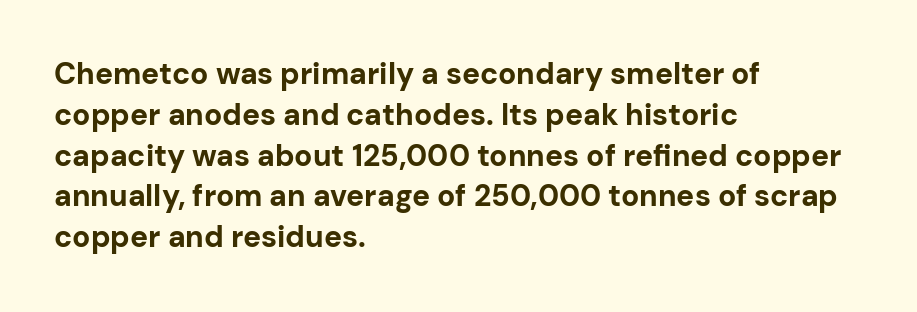
Q: Is the text bold? A: Yes.
Q: Is the text italic (slanted)? A: No, it is upright.
Q: Is the typeface a serif or a sans-serif typeface? A: Sans-serif.
Q: Is the text underlined? A: No.
Q: How is the paragraph aligned? A: Left-aligned.
Q: Is the spacing between letters normal or unusually wide? A: Normal.
Q: Is the spacing between lines tight, normal or loose? A: Normal.
Q: Width (condensed, normal, or wide)? A: Normal.
Q: Stroke contrast? A: Low.
Q: x-height? A: Medium.
Q: Monospaced? A: No.
